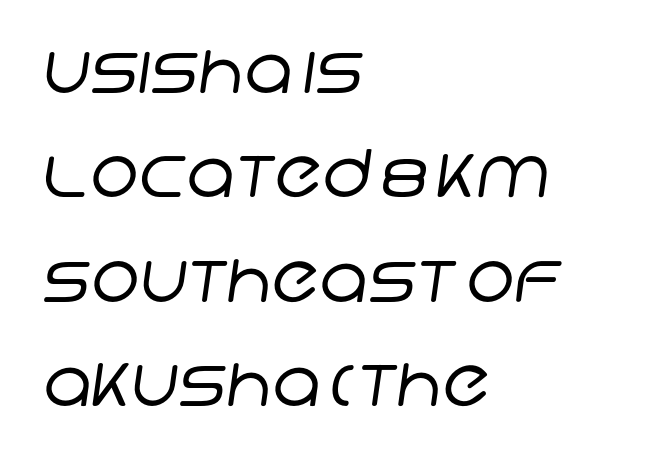
{"serif": "no", "bold": "no", "weight": "regular", "width": "normal", "stroke_contrast": "low", "x_height": "large", "monospaced": "no", "underline": "no", "align": "left", "line_spacing": "normal", "line_spacing_ratio": 1.58, "letter_spacing": "normal", "letter_spacing_em": 0.0, "glyph_px": 66}
